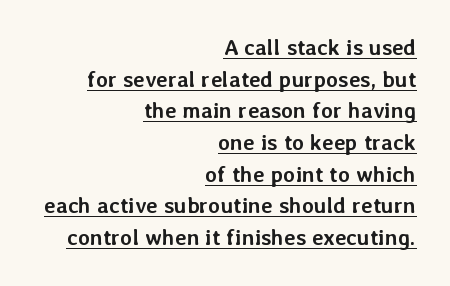
The image shows 22 px bold type, upright; set right-aligned, normal line spacing (1.44x), normal letter spacing, underlined.
